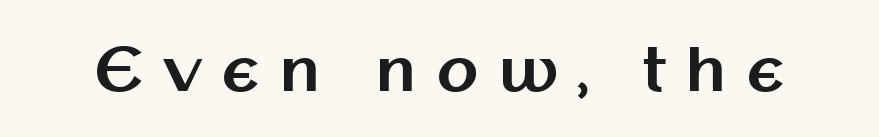
The image shows 60 px bold sans-serif type, upright; set unusually wide letter spacing (+0.33 em), not underlined; medium stroke contrast and a medium x-height.
